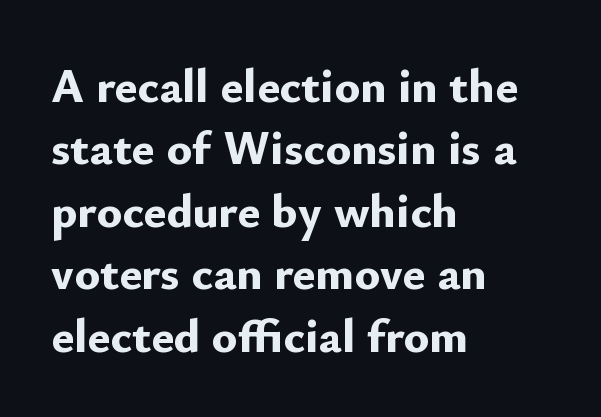
Q: Is the text bold? A: Yes.
Q: Is the text italic (slanted)? A: No, it is upright.
Q: Is the typeface a serif or a sans-serif typeface? A: Sans-serif.
Q: Is the text underlined? A: No.
Q: How is the paragraph aligned? A: Left-aligned.
Q: Is the spacing between letters normal or unusually wide? A: Normal.
Q: Is the spacing between lines tight, normal or loose? A: Normal.
Q: Width (condensed, normal, or wide)? A: Normal.
Q: Stroke contrast? A: Low.
Q: x-height? A: Small.
Q: Monospaced? A: No.
